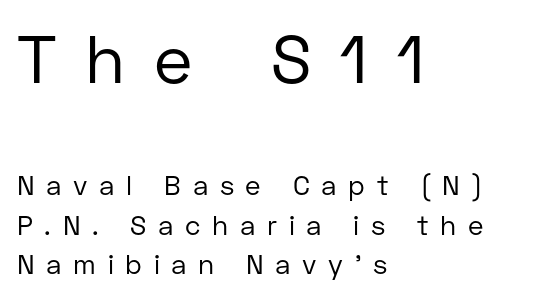
Q: Is the text bold? A: No.
Q: Is the text italic (slanted)? A: No, it is upright.
Q: Is the typeface a serif or a sans-serif typeface? A: Sans-serif.
Q: Is the text underlined? A: No.
Q: How is the paragraph aligned? A: Left-aligned.
Q: Is the spacing between letters normal or unusually wide? A: Unusually wide.
Q: Is the spacing between lines tight, normal or loose? A: Normal.
Q: Which block of text is set in a larger size, the first (top) or the second (bottom)? A: The first (top) one.
Q: Width (condensed, normal, or wide)? A: Normal.
Q: Stroke contrast? A: Low.
Q: x-height? A: Medium.
Q: Monospaced? A: No.
